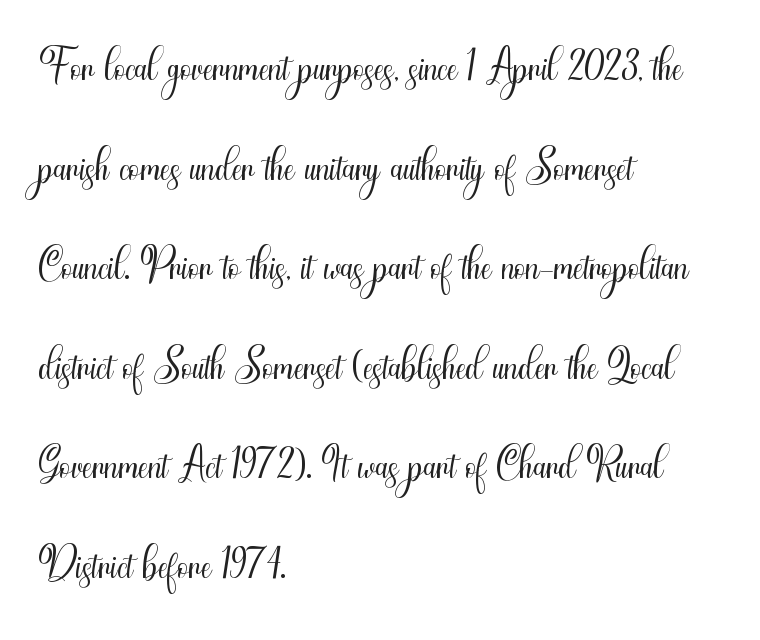
Q: Is the text bold? A: No.
Q: Is the text italic (slanted)? A: Yes.
Q: Is the typeface a serif or a sans-serif typeface? A: Sans-serif.
Q: Is the text underlined? A: No.
Q: How is the paragraph aligned? A: Left-aligned.
Q: Is the spacing between letters normal or unusually wide? A: Normal.
Q: Is the spacing between lines tight, normal or loose? A: Normal.
Q: Width (condensed, normal, or wide)? A: Condensed.
Q: Stroke contrast? A: Medium.
Q: x-height? A: Small.
Q: Monospaced? A: No.
